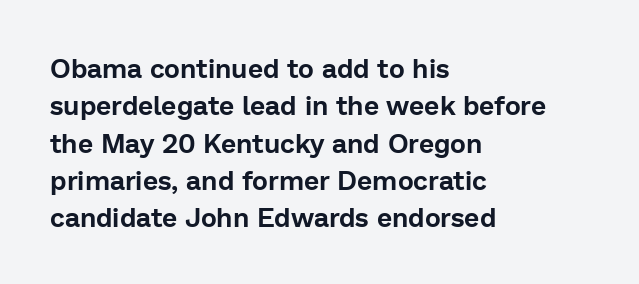
The image shows 27 px text type, upright; set left-aligned, normal line spacing (1.38x), normal letter spacing, not underlined.
